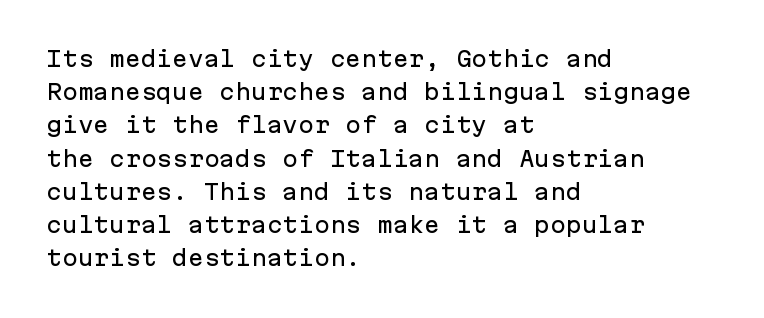
{"italic": "no", "underline": "no", "align": "left", "line_spacing": "normal", "line_spacing_ratio": 1.58, "letter_spacing": "normal", "letter_spacing_em": 0.0, "glyph_px": 21}
